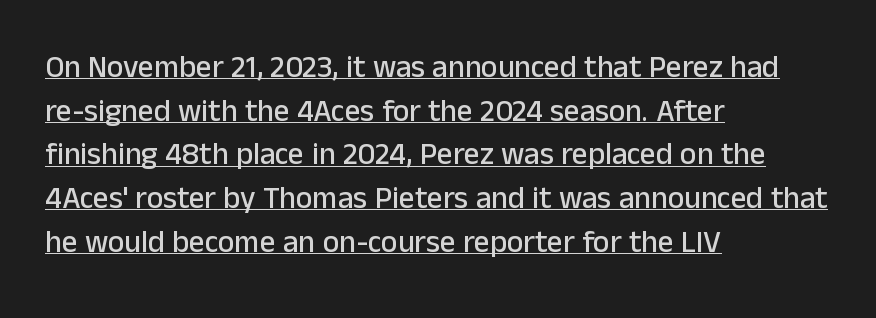
Visually the block forms a straight wall on the left and a jagged coastline on the right. Do the letters lean? They stand straight. Do the characters align in a grid? No, the font is proportional. The sample's only ornament is a line tracing under the words.
